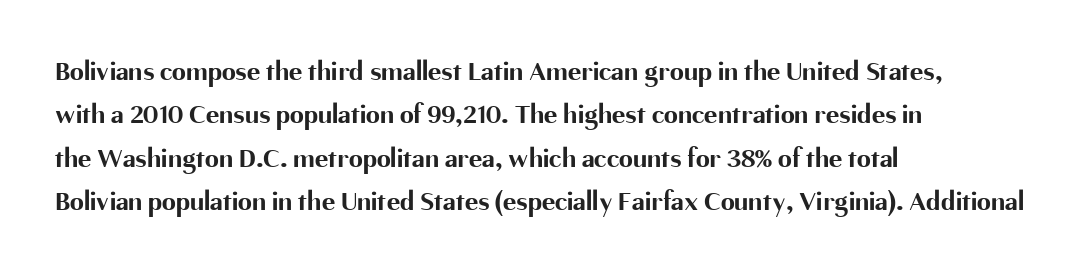
The setting favours the left margin, as ordinary paragraphs usually do. The space between consecutive lines is moderate. Unlike italic type, these characters show no tilt at all. Descenders are the only things crossing below the line.
